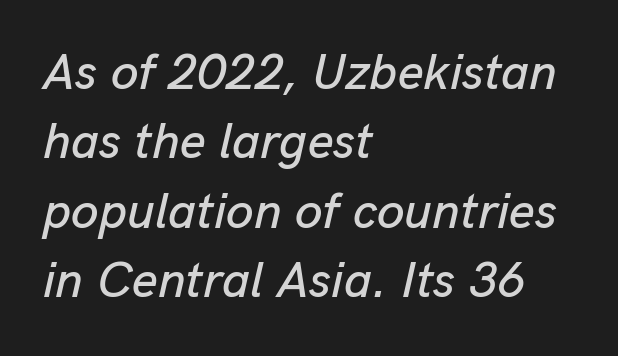
The image shows 50 px text type, italic (leaning right); set left-aligned, normal line spacing (1.39x), normal letter spacing, not underlined; low stroke contrast and a medium x-height.
